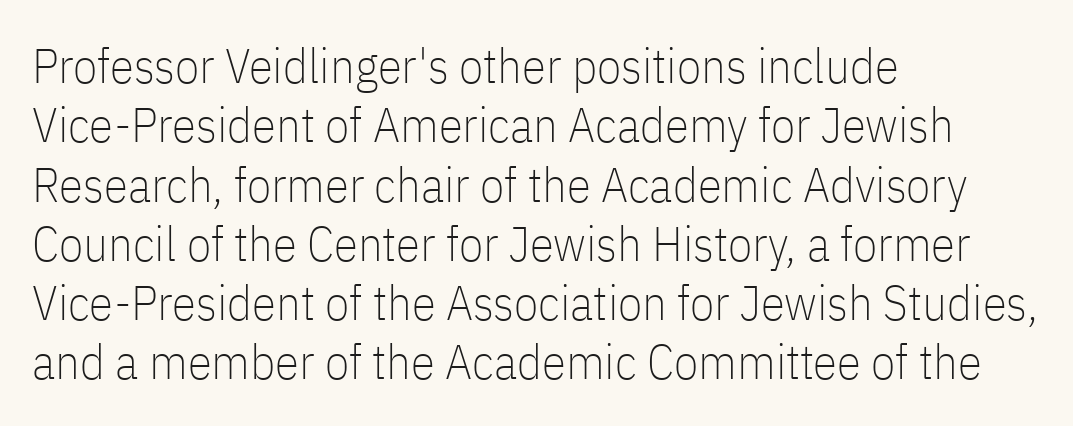
Q: Is the text bold? A: No.
Q: Is the text italic (slanted)? A: No, it is upright.
Q: Is the typeface a serif or a sans-serif typeface? A: Sans-serif.
Q: Is the text underlined? A: No.
Q: How is the paragraph aligned? A: Left-aligned.
Q: Is the spacing between letters normal or unusually wide? A: Normal.
Q: Width (condensed, normal, or wide)? A: Condensed.
Q: Stroke contrast? A: Low.
Q: x-height? A: Medium.
Q: Monospaced? A: No.
